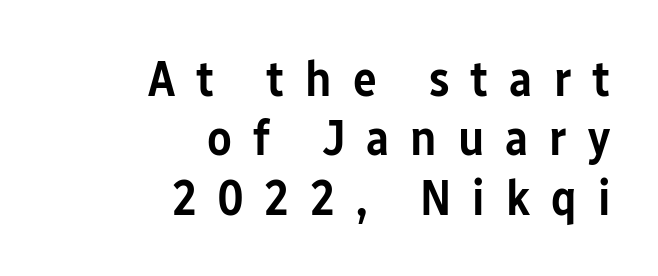
The image shows 50 px semibold, condensed sans-serif type, upright; set right-aligned, line spacing 1.19x, unusually wide letter spacing (+0.42 em), not underlined; low stroke contrast and a medium x-height.
